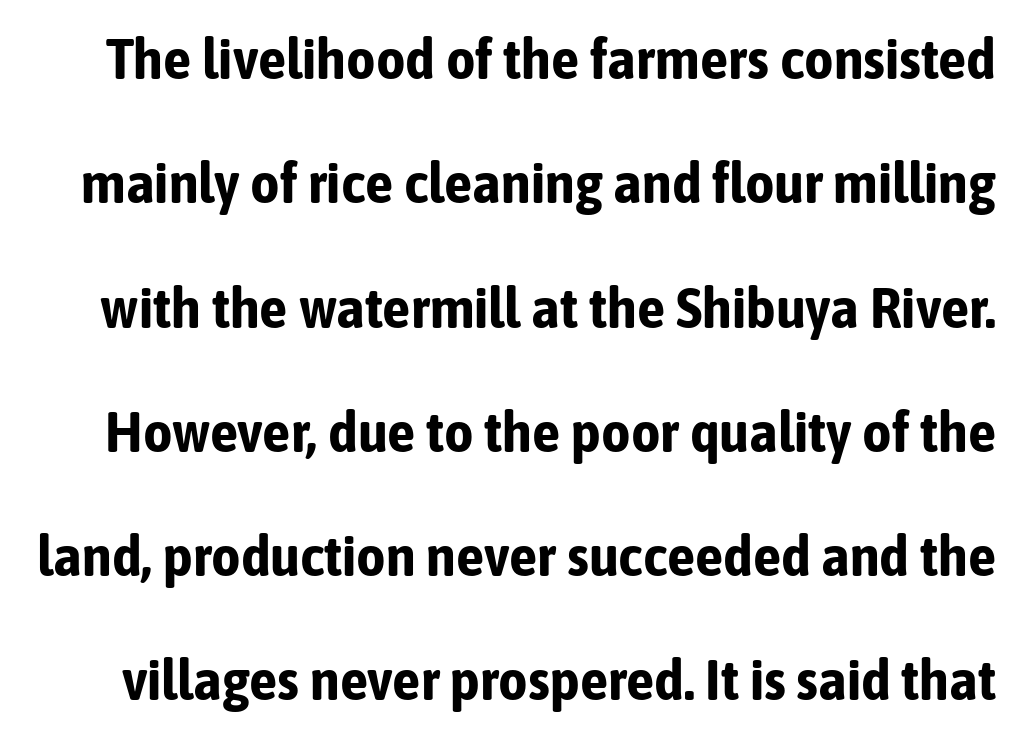
Nobody touched the tracking dial on this one. One glance says open: line gaps are wider than usual. Pretty heavy lettering here — definitely bold. The letters advance in unequal steps, a hallmark of proportional type. Lines of text with bare space underneath.
